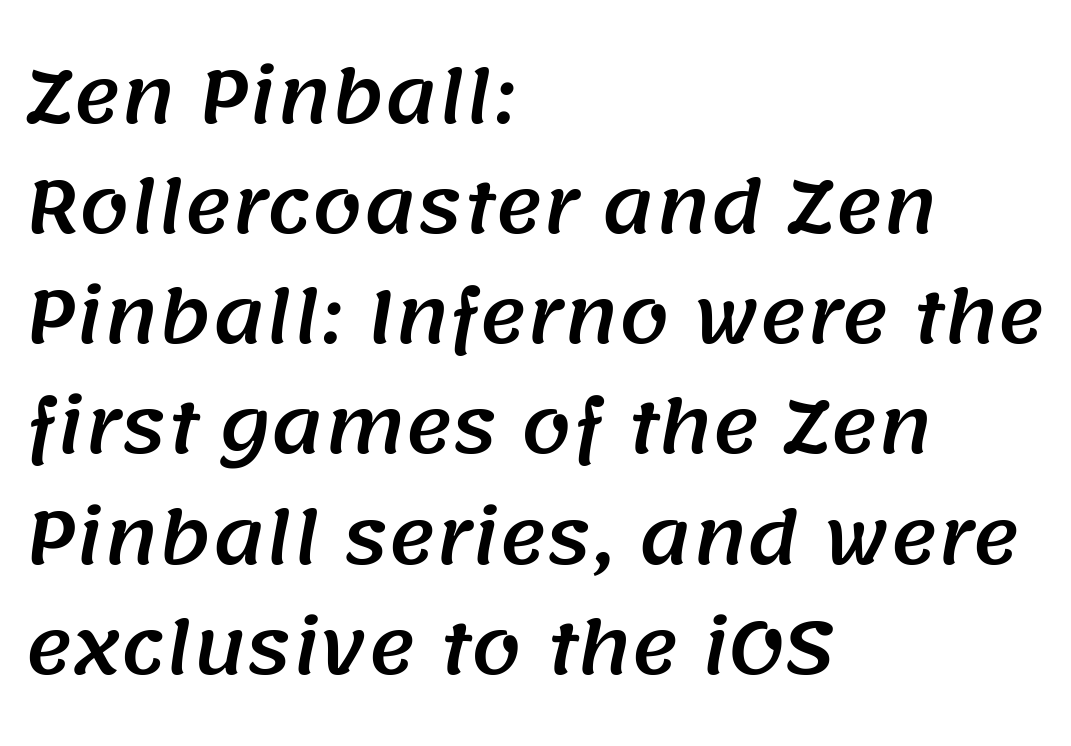
All the whitespace from short lines collects on the right. Tracking value appears to be zero — textbook default spacing. Rows of type keep a routine distance in the vertical direction. Each row of text sits above clean, open space. This sample uses a sans-serif face. Proportional: the letters do not fall into vertical columns.
